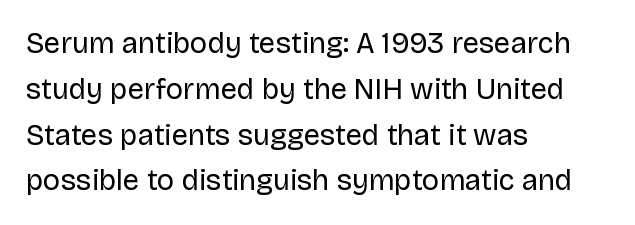
The image shows 29 px regular-weight sans-serif type, upright; set left-aligned, normal line spacing (1.58x), normal letter spacing, not underlined; low stroke contrast and a large x-height.
